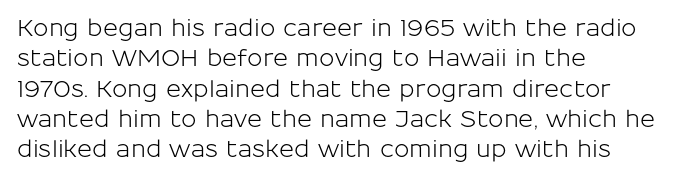
The image shows 23 px text type, upright; set left-aligned, normal line spacing (1.32x), normal letter spacing, not underlined.
